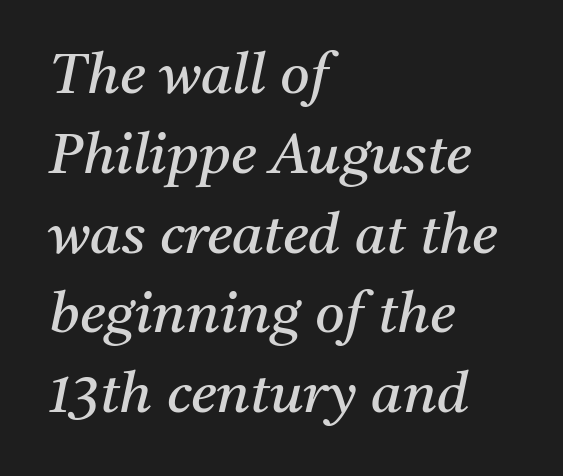
The image shows 57 px regular-weight serif type, italic (leaning right); set left-aligned, normal line spacing (1.4x), normal letter spacing, not underlined; medium stroke contrast and a medium x-height.
